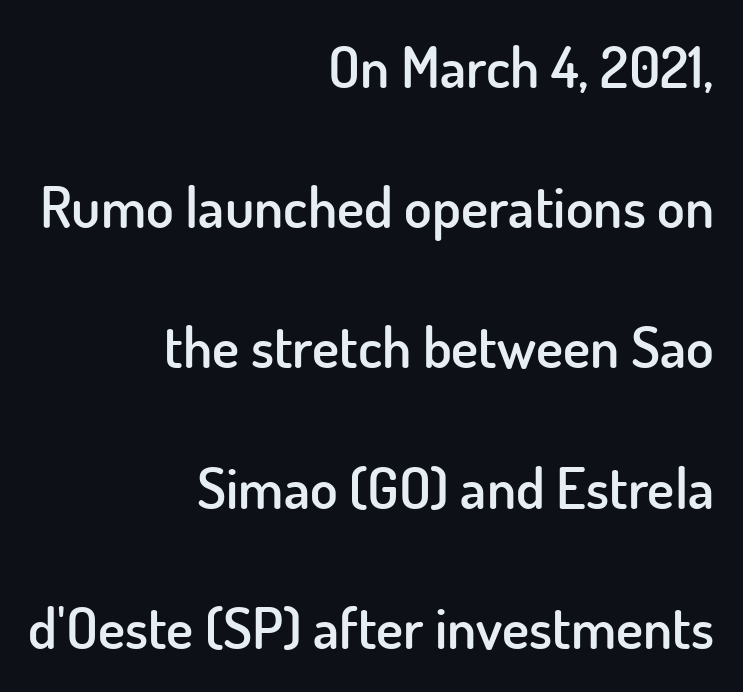
{"serif": "no", "italic": "no", "bold": "semi", "weight": "semibold", "width": "normal", "stroke_contrast": "low", "x_height": "small", "monospaced": "no", "underline": "no", "align": "right", "line_spacing": "loose", "line_spacing_ratio": 2.46, "letter_spacing": "normal", "letter_spacing_em": 0.0, "glyph_px": 57}
